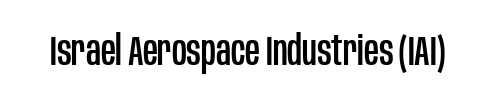
The image shows 41 px condensed sans-serif type, upright; set normal letter spacing, not underlined; low stroke contrast and a large x-height.
